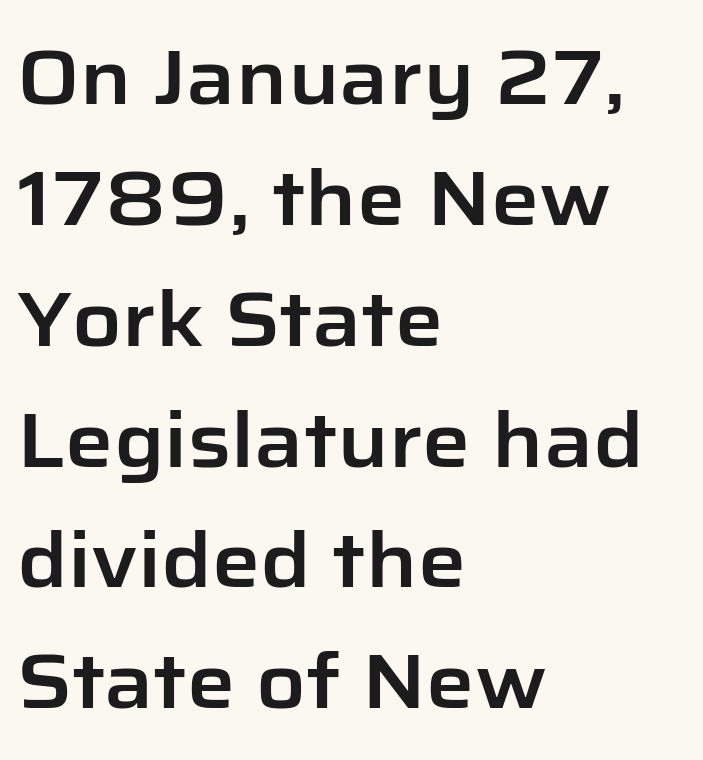
{"serif": "no", "italic": "no", "width": "normal", "stroke_contrast": "low", "x_height": "medium", "monospaced": "no", "underline": "no", "align": "left", "line_spacing": "normal", "line_spacing_ratio": 1.59, "letter_spacing": "normal", "letter_spacing_em": 0.0, "glyph_px": 76}
